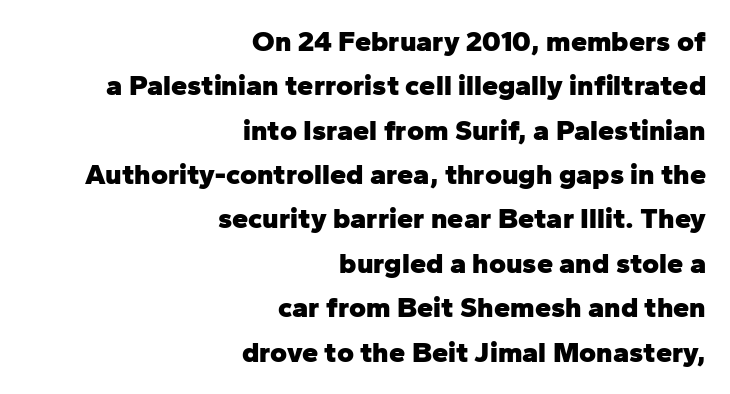
{"serif": "no", "italic": "no", "bold": "yes", "weight": "heavy", "width": "normal", "stroke_contrast": "low", "x_height": "medium", "monospaced": "no", "underline": "no", "align": "right", "line_spacing": "normal", "line_spacing_ratio": 1.53, "letter_spacing": "normal", "letter_spacing_em": 0.0, "glyph_px": 29}
